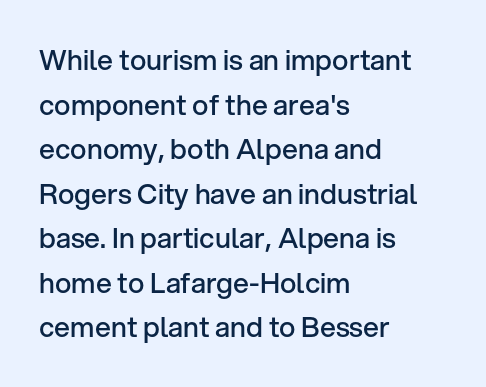
{"serif": "no", "italic": "no", "bold": "semi", "weight": "semibold", "width": "normal", "stroke_contrast": "low", "x_height": "medium", "monospaced": "no", "underline": "no", "align": "left", "line_spacing": "normal", "line_spacing_ratio": 1.59, "letter_spacing": "normal", "letter_spacing_em": 0.0, "glyph_px": 28}
